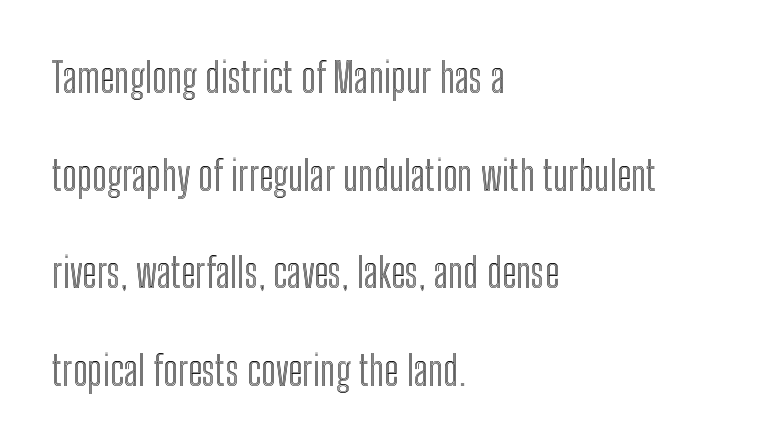
Letter spacing: default. In CSS terms this would be text-align: left. Lines of text with bare space underneath. The leading is generous, giving the passage an open texture. Style check: upright.
